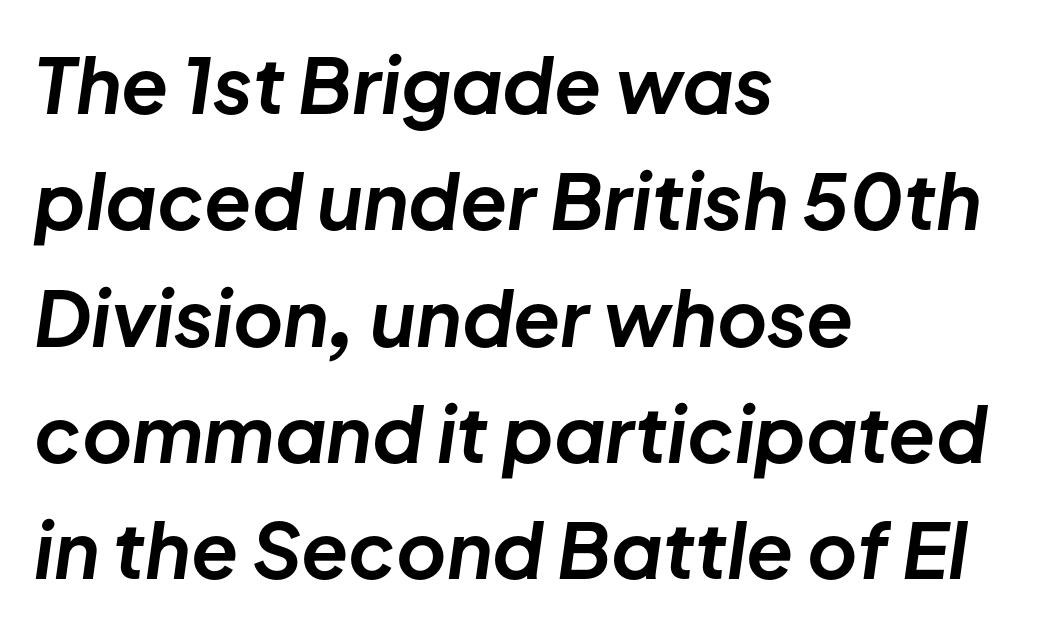
The image shows 77 px bold type, italic (leaning right); set left-aligned, normal line spacing (1.51x), normal letter spacing, not underlined; low stroke contrast and a medium x-height.
